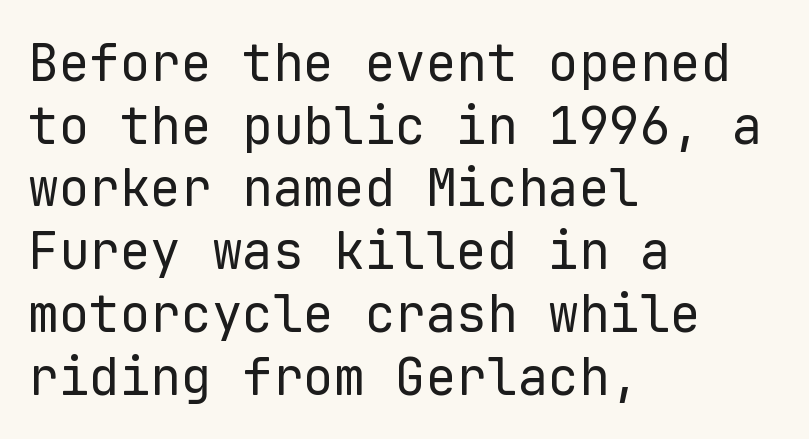
The image shows 51 px regular-weight sans-serif type, upright, monospaced; set left-aligned, line spacing 1.23x, normal letter spacing, not underlined; low stroke contrast and a medium x-height.
